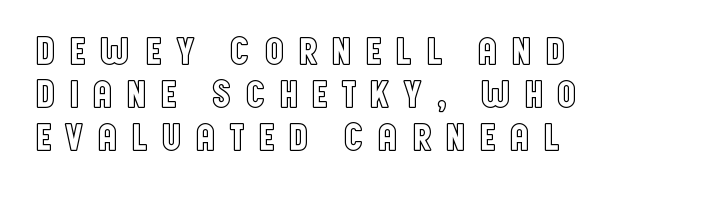
The ragged edge is on the right, which tells us the setting is flush left. Anything drawn beneath the words? Only blank space. Caption: expanded tracking, letters set apart. Whoever set this chose condensed vertical rhythm over breathing room. The rendering uses natural spacing where letterforms have individual widths. You can tell it's not italic because the verticals are truly vertical.
